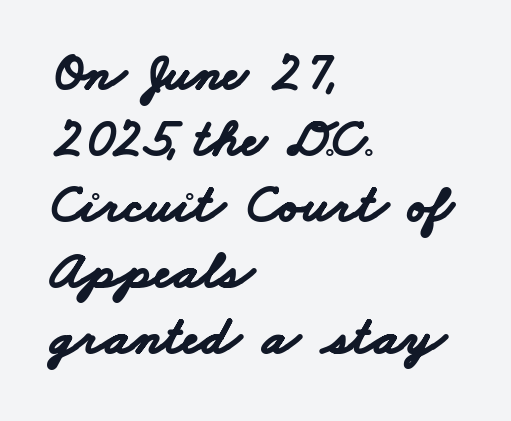
Q: Is the text bold? A: Yes.
Q: Is the typeface a serif or a sans-serif typeface? A: Sans-serif.
Q: Is the text underlined? A: No.
Q: How is the paragraph aligned? A: Left-aligned.
Q: Is the spacing between letters normal or unusually wide? A: Normal.
Q: Width (condensed, normal, or wide)? A: Wide.
Q: Stroke contrast? A: Low.
Q: x-height? A: Small.
Q: Monospaced? A: No.
